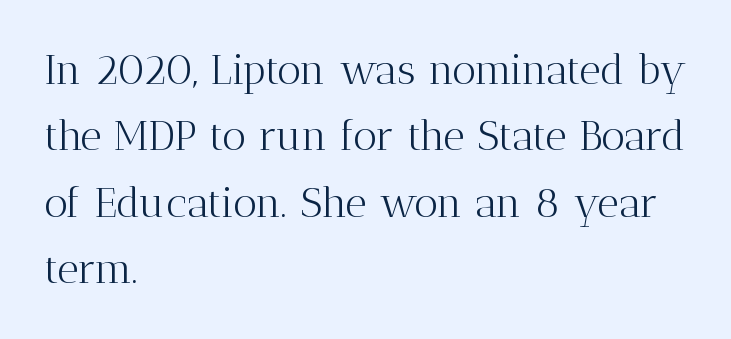
{"serif": "yes", "italic": "no", "bold": "no", "weight": "light", "width": "normal", "stroke_contrast": "medium", "x_height": "medium", "monospaced": "no", "underline": "no", "align": "left", "line_spacing": "normal", "line_spacing_ratio": 1.58, "letter_spacing": "normal", "letter_spacing_em": 0.0, "glyph_px": 42}
